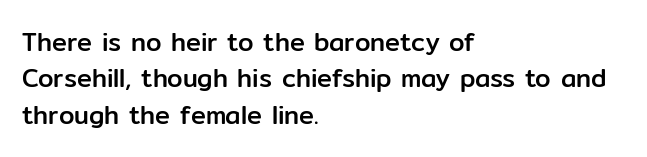
Q: Is the text italic (slanted)? A: No, it is upright.
Q: Is the text underlined? A: No.
Q: How is the paragraph aligned? A: Left-aligned.
Q: Is the spacing between letters normal or unusually wide? A: Normal.
Q: Is the spacing between lines tight, normal or loose? A: Normal.
